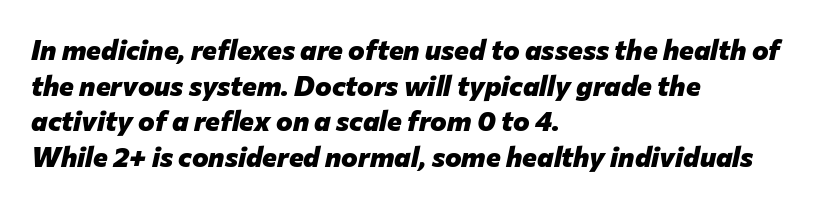
The image shows 28 px heavy type, italic (leaning right); set left-aligned, normal line spacing (1.27x), normal letter spacing, not underlined; low stroke contrast and a medium x-height.
